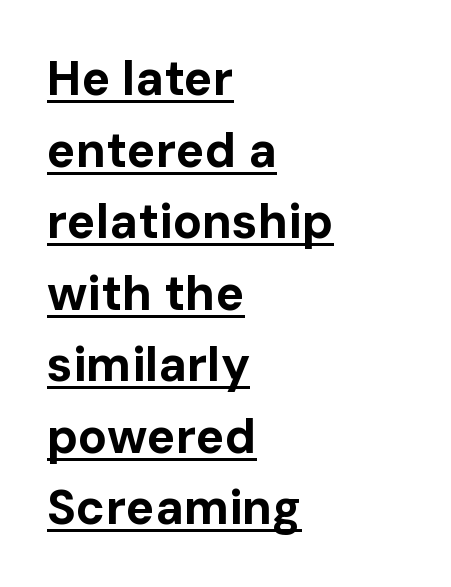
The image shows 48 px bold sans-serif type, upright; set left-aligned, normal line spacing (1.49x), normal letter spacing, underlined; low stroke contrast and a medium x-height.
